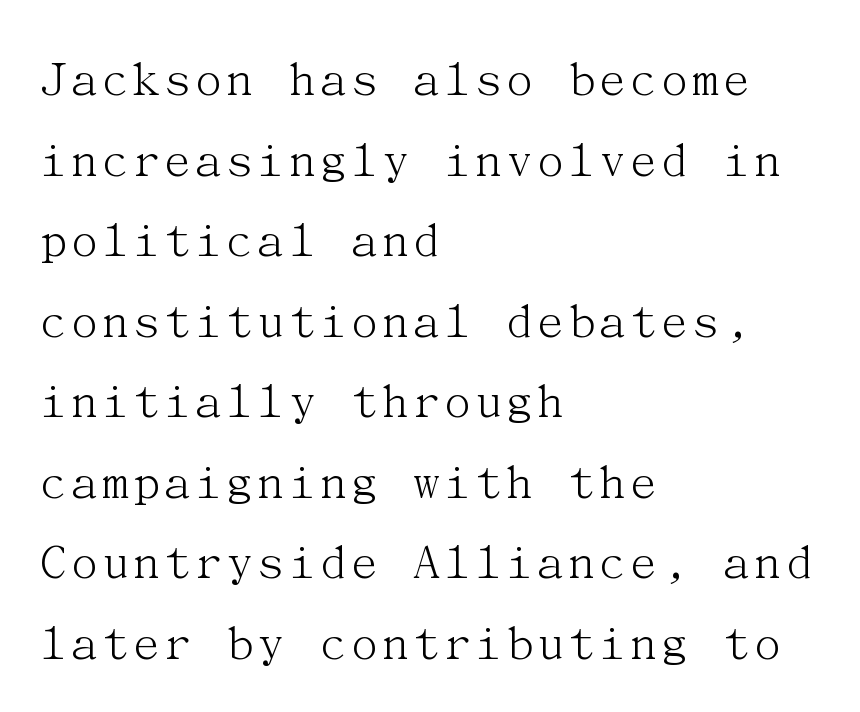
Q: Is the text bold? A: No.
Q: Is the text italic (slanted)? A: No, it is upright.
Q: Is the typeface a serif or a sans-serif typeface? A: Serif.
Q: Is the text underlined? A: No.
Q: How is the paragraph aligned? A: Left-aligned.
Q: Is the spacing between letters normal or unusually wide? A: Normal.
Q: Is the spacing between lines tight, normal or loose? A: Normal.
Q: Width (condensed, normal, or wide)? A: Normal.
Q: Stroke contrast? A: Medium.
Q: x-height? A: Medium.
